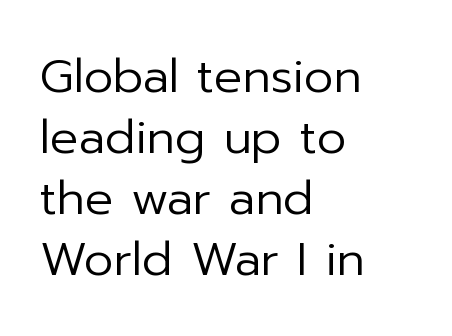
The image shows 47 px regular-weight sans-serif type, upright; set left-aligned, normal line spacing (1.3x), normal letter spacing, not underlined; low stroke contrast and a medium x-height.
